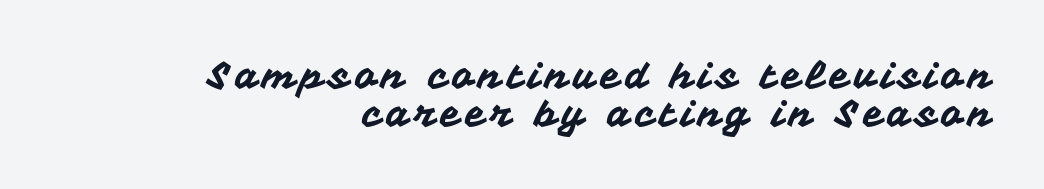
Q: Is the text italic (slanted)? A: Yes.
Q: Is the typeface a serif or a sans-serif typeface? A: Sans-serif.
Q: Is the text underlined? A: No.
Q: How is the paragraph aligned? A: Right-aligned.
Q: Is the spacing between lines tight, normal or loose? A: Tight.
Q: Width (condensed, normal, or wide)? A: Normal.
Q: Stroke contrast? A: Medium.
Q: x-height? A: Medium.
Q: Monospaced? A: No.
